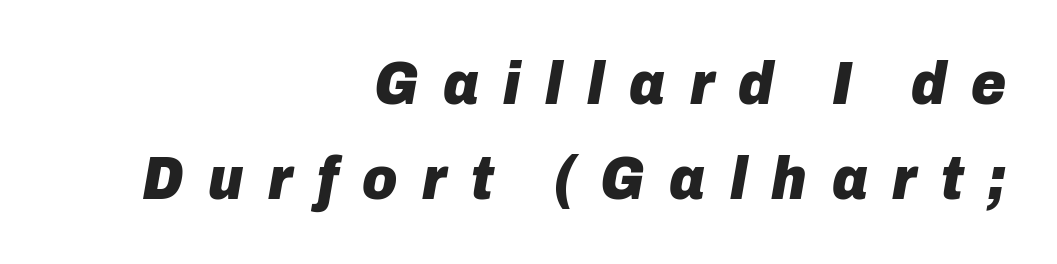
The image shows 60 px heavy type, italic (leaning right); set right-aligned, normal line spacing (1.59x), unusually wide letter spacing (+0.41 em), not underlined; low stroke contrast and a medium x-height.
